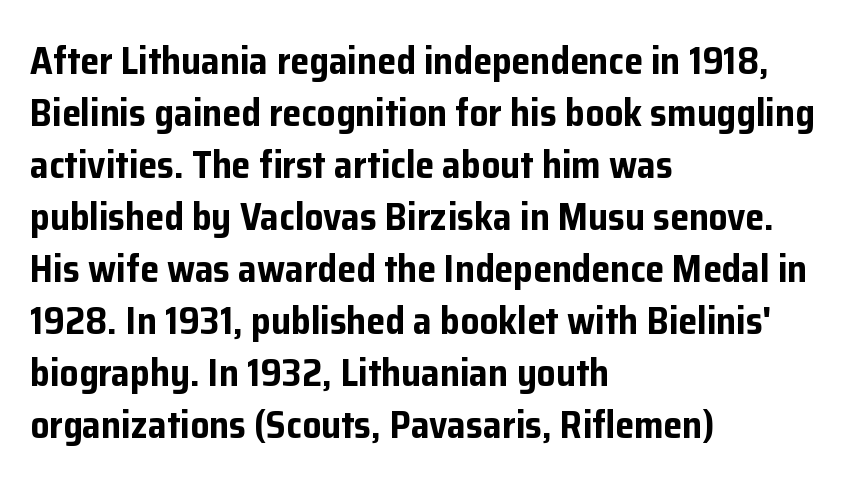
Q: Is the text bold? A: Yes.
Q: Is the text italic (slanted)? A: No, it is upright.
Q: Is the typeface a serif or a sans-serif typeface? A: Sans-serif.
Q: Is the text underlined? A: No.
Q: How is the paragraph aligned? A: Left-aligned.
Q: Is the spacing between letters normal or unusually wide? A: Normal.
Q: Is the spacing between lines tight, normal or loose? A: Normal.
Q: Width (condensed, normal, or wide)? A: Normal.
Q: Stroke contrast? A: Low.
Q: x-height? A: Medium.
Q: Monospaced? A: No.
